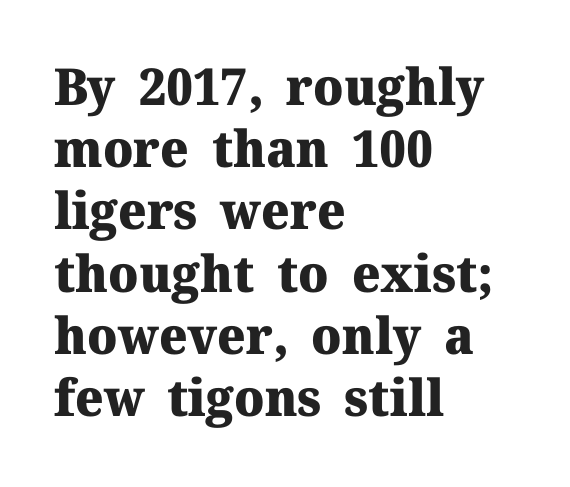
{"serif": "yes", "italic": "no", "bold": "yes", "weight": "heavy", "width": "normal", "stroke_contrast": "medium", "x_height": "medium", "monospaced": "no", "underline": "no", "align": "left", "line_spacing_ratio": 1.22, "letter_spacing": "normal", "letter_spacing_em": 0.0, "glyph_px": 51}
